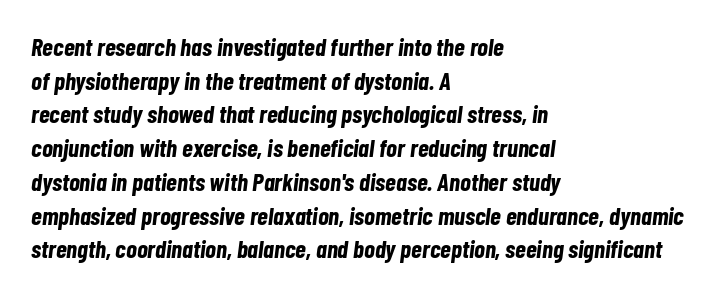
Q: Is the text bold? A: Yes.
Q: Is the text italic (slanted)? A: Yes, it leans right by about 7 degrees.
Q: Is the text underlined? A: No.
Q: How is the paragraph aligned? A: Left-aligned.
Q: Is the spacing between letters normal or unusually wide? A: Normal.
Q: Is the spacing between lines tight, normal or loose? A: Normal.
